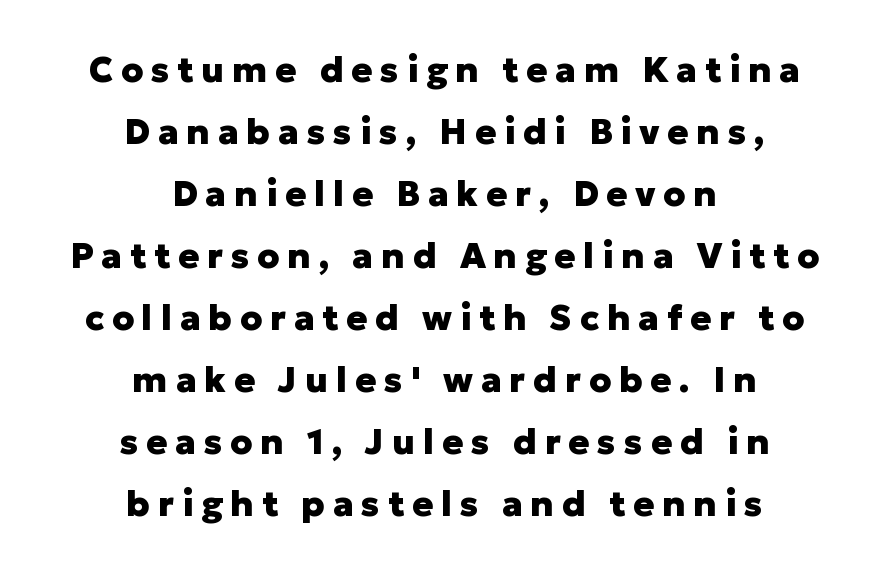
The typesetter chose a symmetrical, centered arrangement here. Varying glyph widths throughout — classic text-font behaviour. Chunky letters — that's bold for sure. Honestly, there is no underline to notice here at all. Are there feet on the stems? There aren't — it's a sans. What stands out about the letter spacing? Its width — letters are far apart.
